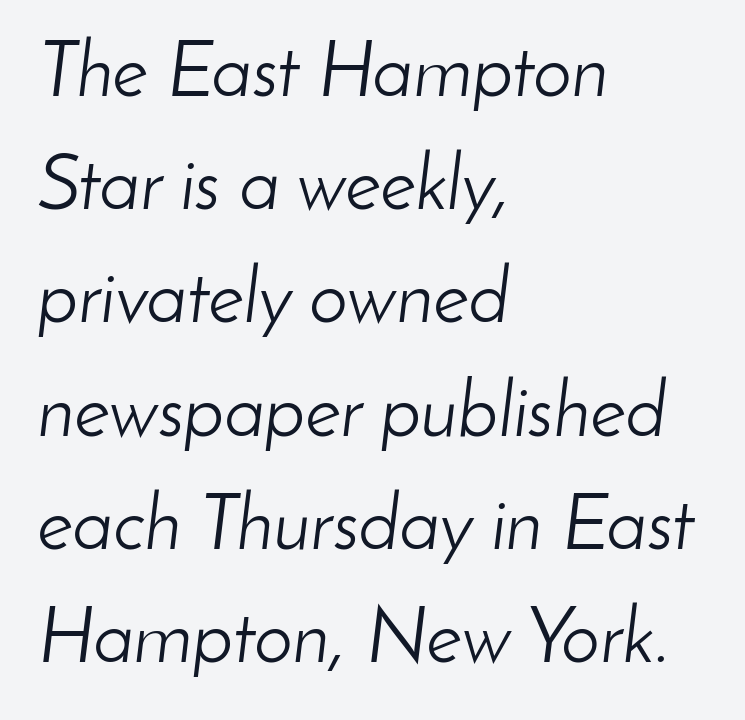
Each letter keeps its own natural width here, so spacing adapts to shape. Is the block centered? No — it sits flush against the left margin. The whole block is typeset with a tilt. Weight: not bold — regular or lighter. Letters rest on an invisible, unmarked baseline.
